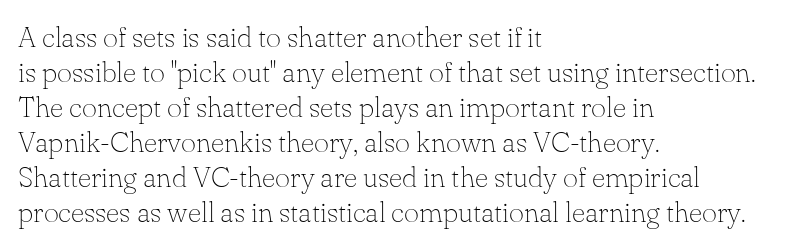
The image shows 29 px thin serif type, upright; set left-aligned, line spacing 1.21x, normal letter spacing, not underlined; low stroke contrast and a small x-height.
